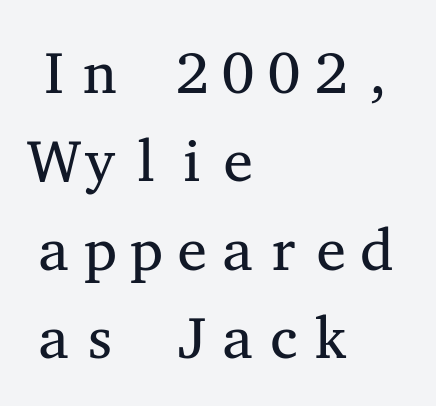
The image shows 59 px regular-weight, wide serif type, upright, monospaced; set left-aligned, normal line spacing (1.5x), normal letter spacing, not underlined; medium stroke contrast and a medium x-height.
